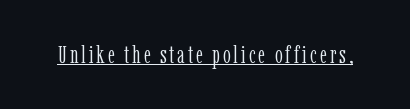
The image shows 24 px text type, upright; set underlined.
